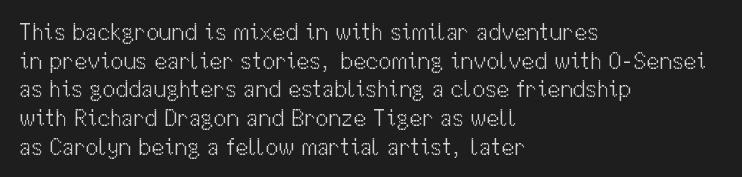
{"italic": "no", "bold": "no", "underline": "no", "align": "left", "line_spacing": "normal", "line_spacing_ratio": 1.25, "letter_spacing": "normal", "letter_spacing_em": 0.0, "glyph_px": 23}
